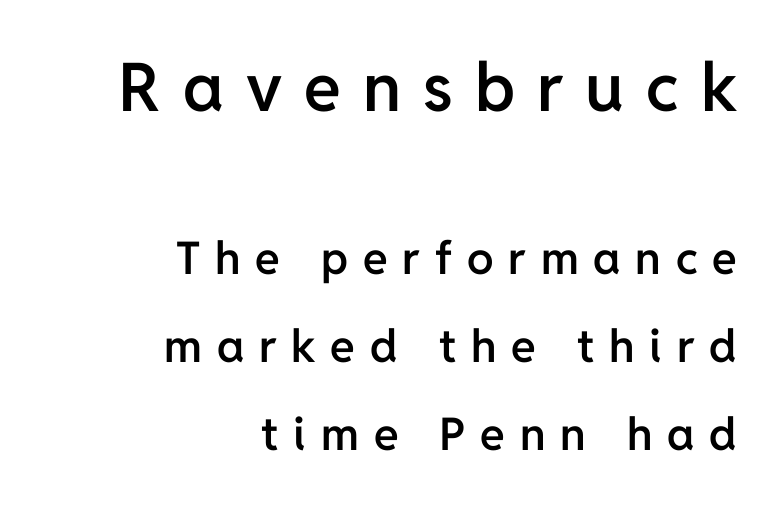
The image shows 67 px semibold sans-serif type, upright; set right-aligned, loose line spacing (1.96x), unusually wide letter spacing (+0.33 em), not underlined; the first (top) block is 1.49x larger; low stroke contrast and a medium x-height.
